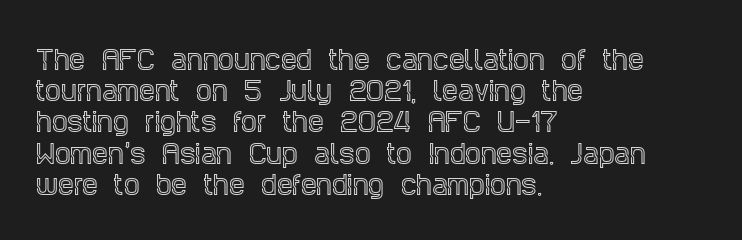
The image shows 25 px text type, upright; set left-aligned, normal line spacing (1.25x), normal letter spacing, not underlined.
